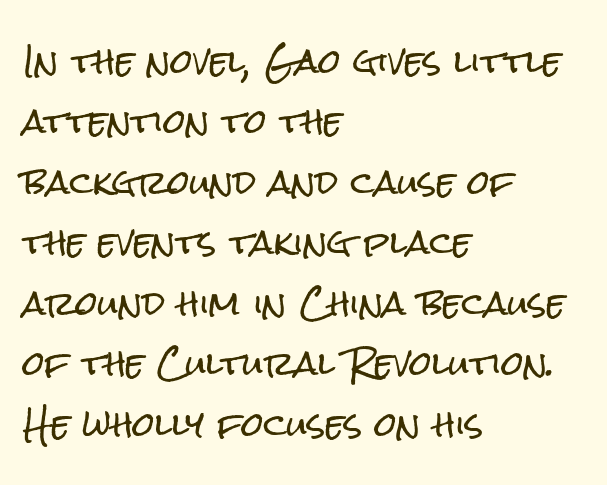
Varying glyph widths throughout — classic text-font behaviour. Decoration check: the copy has no underline. Visually the block forms a straight wall on the left and a jagged coastline on the right. No feet cap the strokes, marking this as sans-serif type.
